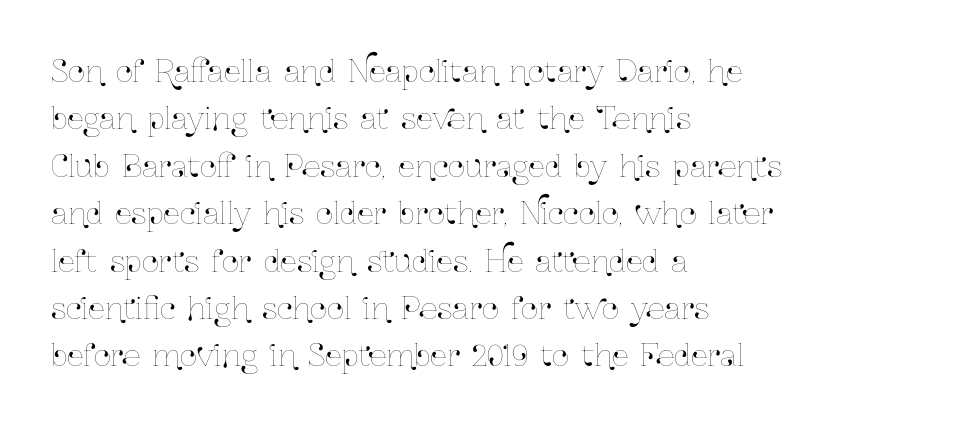
What stands out about the letter spacing? Nothing — it is the standard amount. Alignment: flush left. A roman cut, with each character standing at attention. The face used here is proportionally spaced, like ordinary book or web type. Anything drawn beneath the words? Only blank space. Reading down the column, the eye jumps a familiar distance to each next line.
